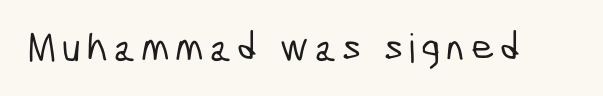
Q: Is the typeface a serif or a sans-serif typeface? A: Sans-serif.
Q: Is the text underlined? A: No.
Q: Width (condensed, normal, or wide)? A: Condensed.
Q: Stroke contrast? A: Low.
Q: x-height? A: Medium.
Q: Monospaced? A: No.
